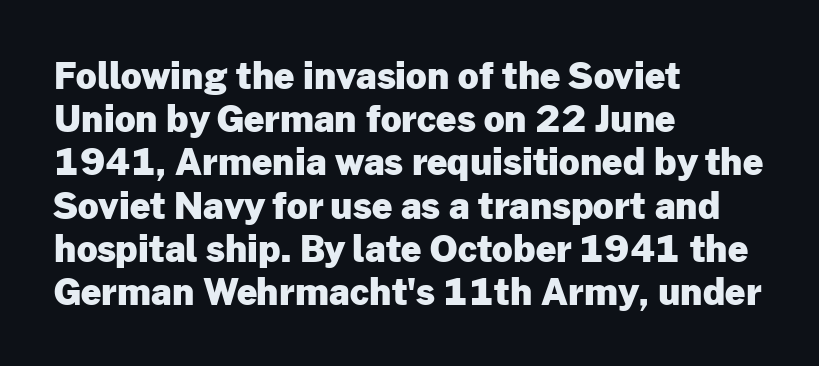
The image shows 36 px heavy sans-serif type, upright; set left-aligned, line spacing 1.2x, normal letter spacing, not underlined; low stroke contrast and a medium x-height.
